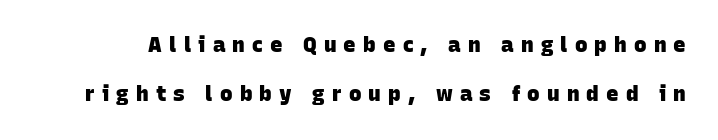
The image shows 21 px bold type; set loose line spacing (2.34x), unusually wide letter spacing (+0.34 em), not underlined.
